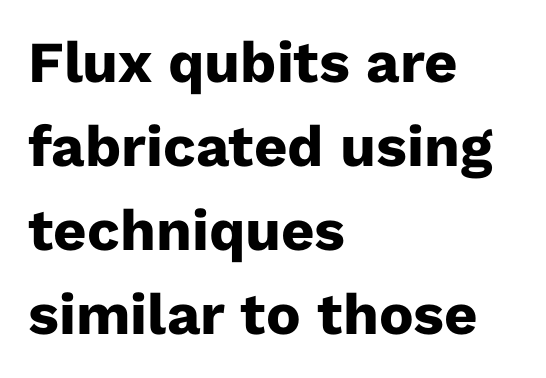
Q: Is the text bold? A: Yes.
Q: Is the text italic (slanted)? A: No, it is upright.
Q: Is the typeface a serif or a sans-serif typeface? A: Sans-serif.
Q: Is the text underlined? A: No.
Q: How is the paragraph aligned? A: Left-aligned.
Q: Is the spacing between letters normal or unusually wide? A: Normal.
Q: Is the spacing between lines tight, normal or loose? A: Normal.
Q: Width (condensed, normal, or wide)? A: Normal.
Q: Stroke contrast? A: Low.
Q: x-height? A: Medium.
Q: Monospaced? A: No.
